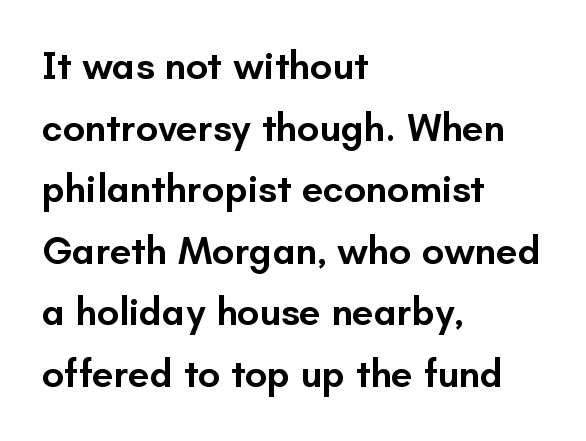
{"serif": "no", "italic": "no", "bold": "semi", "weight": "semibold", "width": "normal", "stroke_contrast": "low", "x_height": "small", "monospaced": "no", "underline": "no", "align": "left", "line_spacing": "normal", "line_spacing_ratio": 1.58, "letter_spacing": "normal", "letter_spacing_em": 0.0, "glyph_px": 39}
